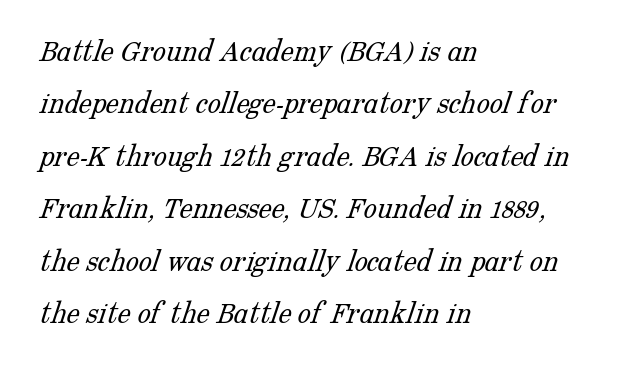
The image shows 33 px light serif type; set left-aligned, normal line spacing (1.59x), normal letter spacing, not underlined; low stroke contrast and a medium x-height.
